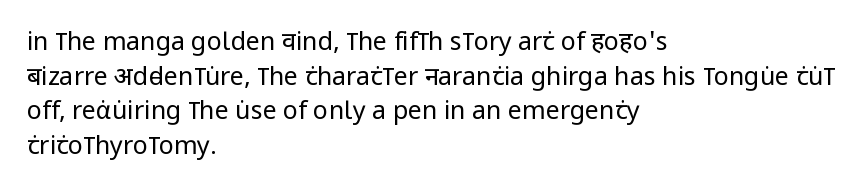
The image shows 25 px text type, upright; set left-aligned, normal line spacing (1.39x), normal letter spacing, not underlined.
